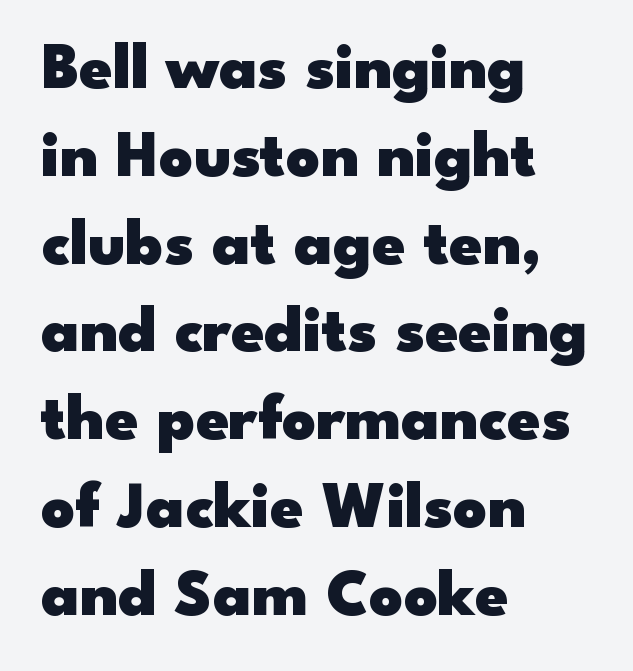
Glyph-to-glyph distance matches everyday printed text. Only glyphs here, with clear space below each row. Interline gaps are of average width in this sample. When letters stand straight like this, we call the style roman or upright. The characters look thick and weighty, a clear bold.
